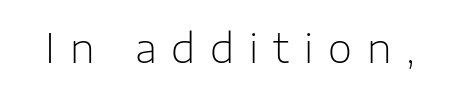
Q: Is the text bold? A: No.
Q: Is the text italic (slanted)? A: No, it is upright.
Q: Is the typeface a serif or a sans-serif typeface? A: Sans-serif.
Q: Is the text underlined? A: No.
Q: Is the spacing between letters normal or unusually wide? A: Unusually wide.
Q: Width (condensed, normal, or wide)? A: Normal.
Q: Stroke contrast? A: Low.
Q: x-height? A: Medium.
Q: Monospaced? A: No.
